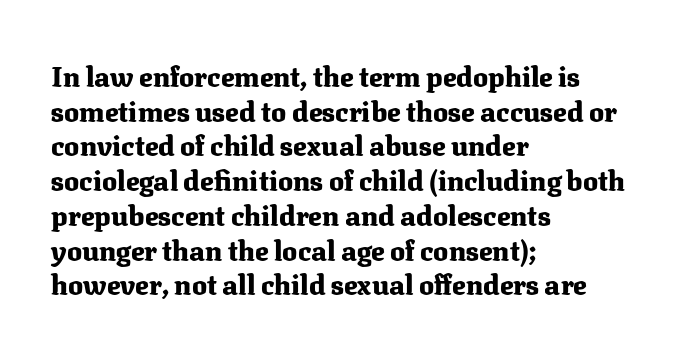
Q: Is the text bold? A: Yes.
Q: Is the text italic (slanted)? A: No, it is upright.
Q: Is the typeface a serif or a sans-serif typeface? A: Serif.
Q: Is the text underlined? A: No.
Q: How is the paragraph aligned? A: Left-aligned.
Q: Is the spacing between letters normal or unusually wide? A: Normal.
Q: Width (condensed, normal, or wide)? A: Normal.
Q: Stroke contrast? A: Medium.
Q: x-height? A: Medium.
Q: Monospaced? A: No.
